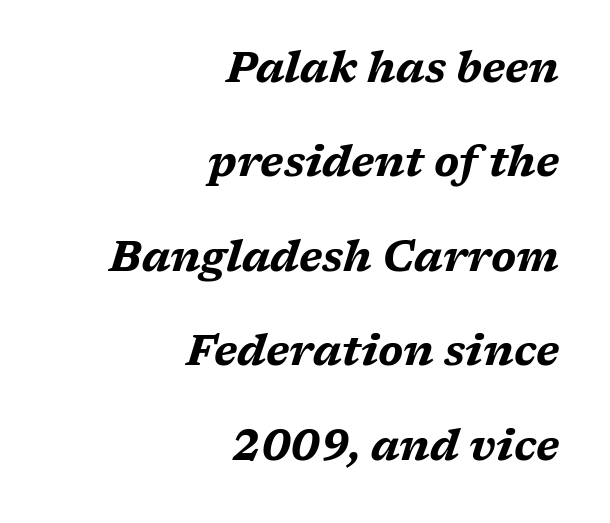
Q: Is the text bold? A: Yes.
Q: Is the text italic (slanted)? A: Yes, it leans right by about 17 degrees.
Q: Is the text underlined? A: No.
Q: How is the paragraph aligned? A: Right-aligned.
Q: Is the spacing between letters normal or unusually wide? A: Normal.
Q: Is the spacing between lines tight, normal or loose? A: Loose.
Q: Width (condensed, normal, or wide)? A: Wide.
Q: Stroke contrast? A: Medium.
Q: x-height? A: Medium.
Q: Monospaced? A: No.
